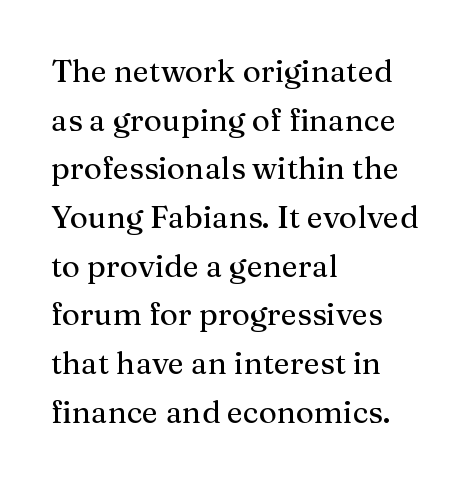
{"serif": "yes", "italic": "no", "width": "normal", "stroke_contrast": "medium", "x_height": "medium", "monospaced": "no", "underline": "no", "align": "left", "line_spacing": "normal", "line_spacing_ratio": 1.57, "letter_spacing": "normal", "letter_spacing_em": 0.0, "glyph_px": 31}
